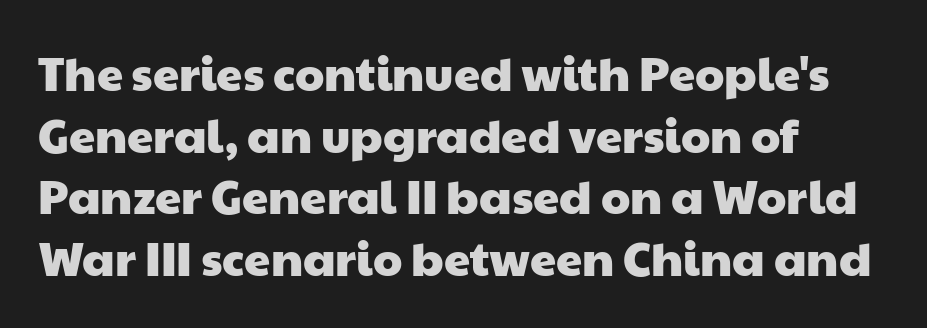
{"serif": "no", "width": "wide", "stroke_contrast": "low", "x_height": "medium", "monospaced": "no", "underline": "no", "align": "left", "line_spacing": "normal", "line_spacing_ratio": 1.31, "letter_spacing": "normal", "letter_spacing_em": 0.0, "glyph_px": 47}
